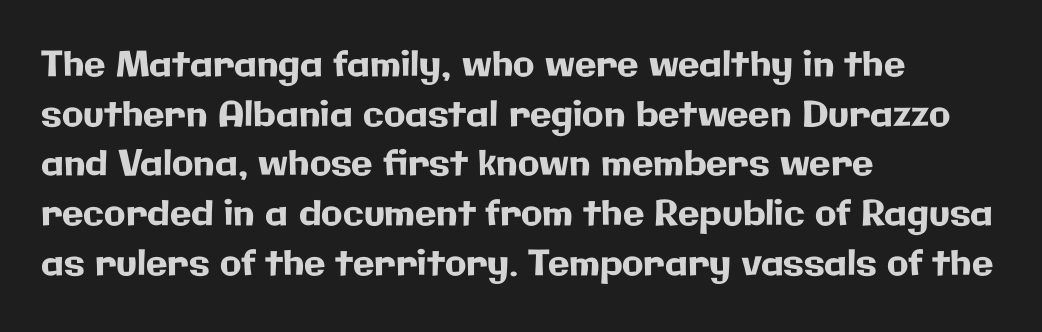
The image shows 35 px sans-serif type, upright; set left-aligned, normal line spacing (1.42x), normal letter spacing, not underlined; low stroke contrast and a medium x-height.
